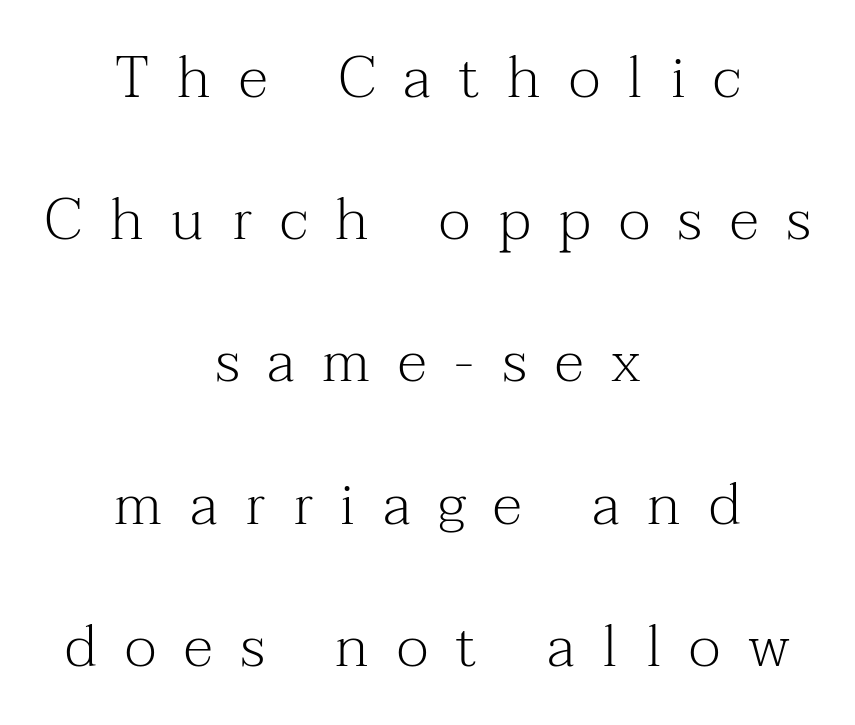
{"serif": "yes", "italic": "no", "bold": "no", "weight": "light", "width": "normal", "stroke_contrast": "medium", "x_height": "medium", "monospaced": "no", "underline": "no", "align": "center", "line_spacing": "loose", "line_spacing_ratio": 2.41, "letter_spacing": "wide", "letter_spacing_em": 0.47, "glyph_px": 59}
